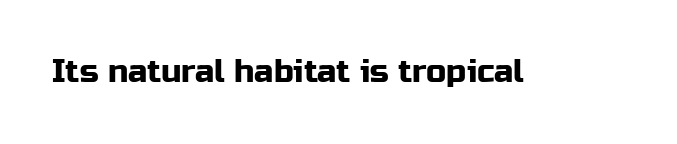
Rendered with straight, roman letterforms. You could not count columns in this text — the font is proportionally spaced. Rule under the text: the space is simply empty. The letters carry no serifs — their stems end cleanly without finishing strokes. This sample uses plain, unmodified letter spacing.
